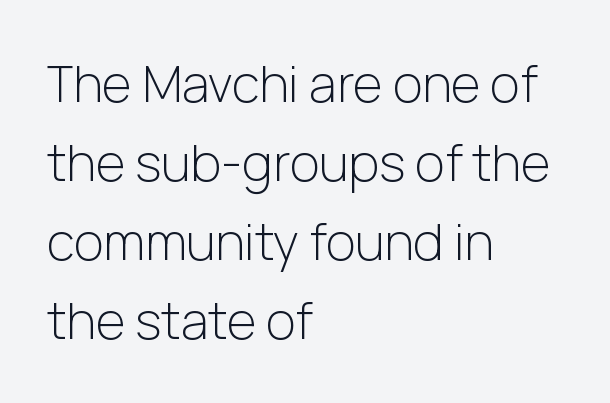
The letters advance in unequal steps, a hallmark of proportional type. Evenly set lines give the paragraph a standard silhouette. To sum up the face: it is a sans, with no serifs. Any mark beneath the type? The region is blank. The typesetter chose a ragged-right arrangement here. In terms of posture, this sample is upright.
